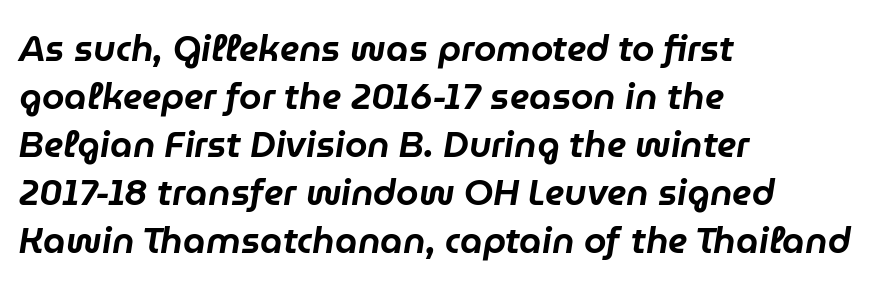
Q: Is the text italic (slanted)? A: Yes, it leans right by about 9 degrees.
Q: Is the text underlined? A: No.
Q: How is the paragraph aligned? A: Left-aligned.
Q: Is the spacing between letters normal or unusually wide? A: Normal.
Q: Is the spacing between lines tight, normal or loose? A: Normal.
Q: Width (condensed, normal, or wide)? A: Normal.
Q: Stroke contrast? A: Low.
Q: x-height? A: Medium.
Q: Monospaced? A: No.
